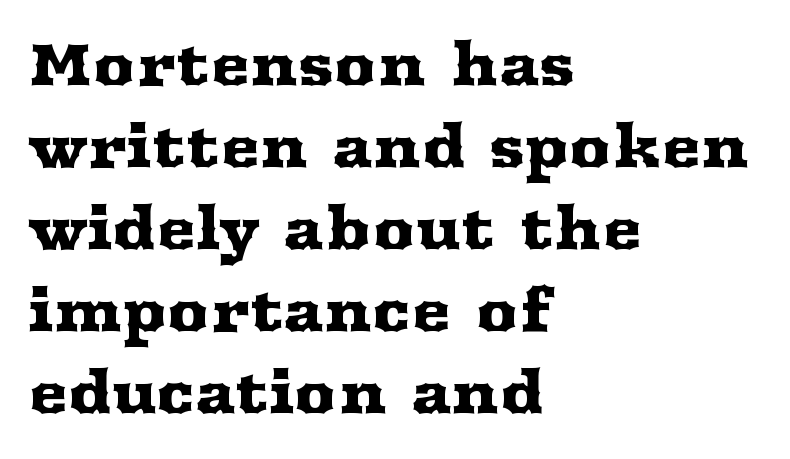
Glyph-to-glyph distance matches everyday printed text. The rendering anchors every line to the left-hand side. Yep, those are serifs on the letters. The vertical gap from one line to the next is medium. Varying glyph widths throughout — classic text-font behaviour. Rendered with straight, roman letterforms.
